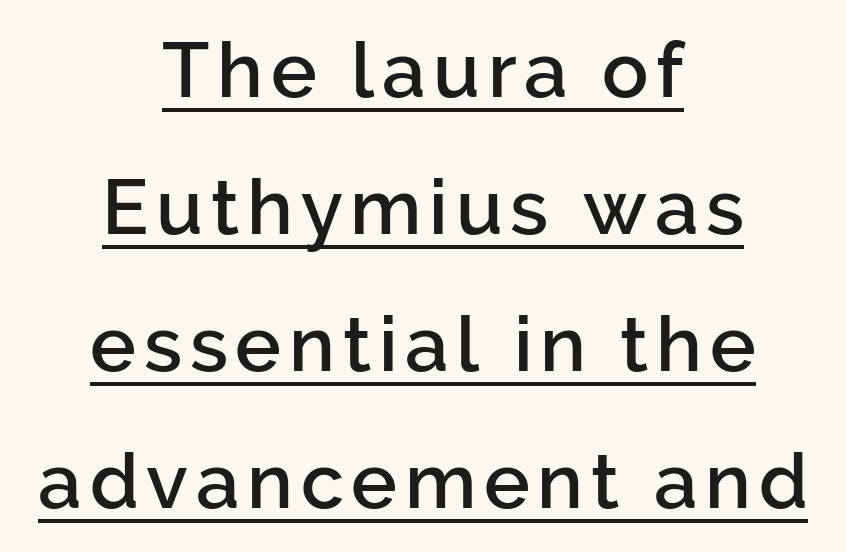
Is the type bold? Partly — it's a semibold, heavier than regular but not fully bold. You could not count columns in this text — the font is proportionally spaced. Honestly, the underline is the first thing you notice here. Unlike italic type, these characters show no tilt at all. A student would call this center alignment; a typographer would say set centered.
